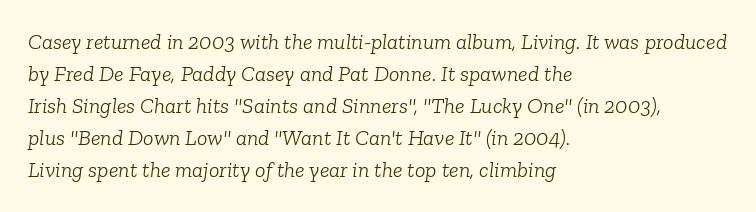
The image shows 22 px text type, italic (leaning right); set left-aligned, normal line spacing (1.46x), normal letter spacing, not underlined.
